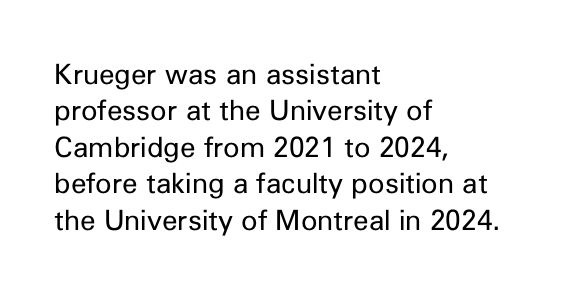
The image shows 28 px regular-weight sans-serif type, upright; set left-aligned, normal line spacing (1.3x), normal letter spacing, not underlined; low stroke contrast and a medium x-height.
